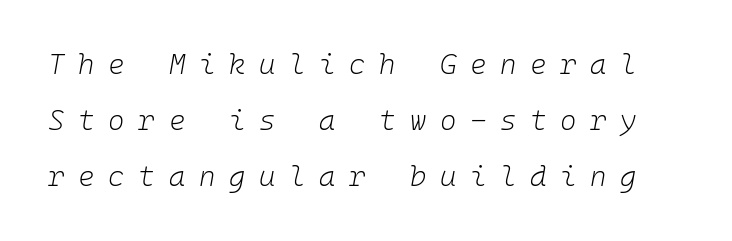
The image shows 28 px light type, italic (leaning right), monospaced; set loose line spacing (2.0x), unusually wide letter spacing (+0.49 em), not underlined; low stroke contrast and a medium x-height.
